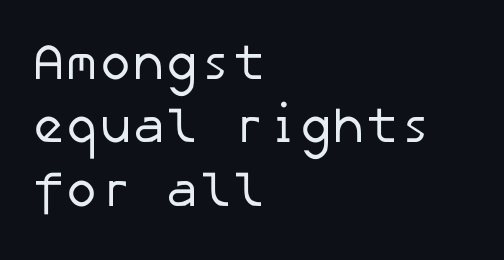
The passage is arranged the way most books set body copy — flush left. This reads as an unemphasized weight, regular at the heaviest. The glyphs are unaccompanied by any horizontal stroke below them. Successive baselines arrive at the customary interval.
